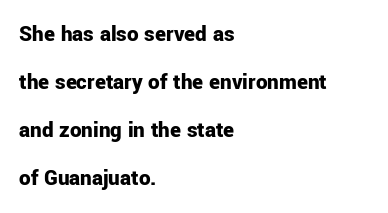
{"italic": "no", "bold": "yes", "underline": "no", "align": "left", "line_spacing": "loose", "line_spacing_ratio": 2.08, "letter_spacing": "normal", "letter_spacing_em": 0.0, "glyph_px": 23}
